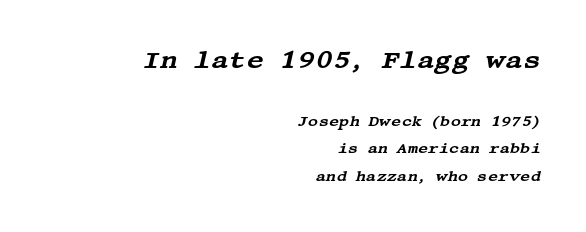
{"italic": "yes", "lean": "right", "slant_degrees": 13, "underline": "no", "align": "right", "line_spacing": "loose", "line_spacing_ratio": 1.98, "letter_spacing": "normal", "letter_spacing_em": 0.0, "larger_block": "first", "size_ratio": 1.71, "glyph_px": 24}
